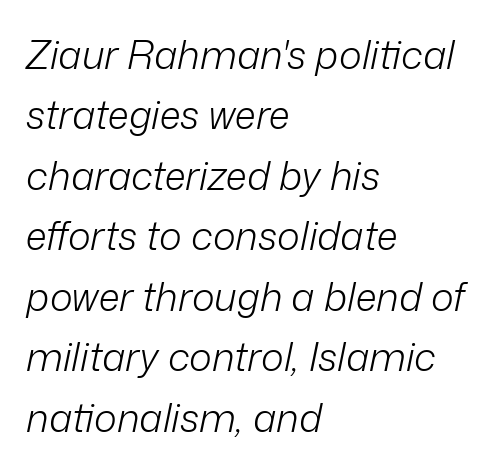
Q: Is the text bold? A: No.
Q: Is the text italic (slanted)? A: Yes, it leans right by about 12 degrees.
Q: Is the text underlined? A: No.
Q: How is the paragraph aligned? A: Left-aligned.
Q: Is the spacing between letters normal or unusually wide? A: Normal.
Q: Is the spacing between lines tight, normal or loose? A: Normal.
Q: Width (condensed, normal, or wide)? A: Normal.
Q: Stroke contrast? A: Low.
Q: x-height? A: Medium.
Q: Monospaced? A: No.
